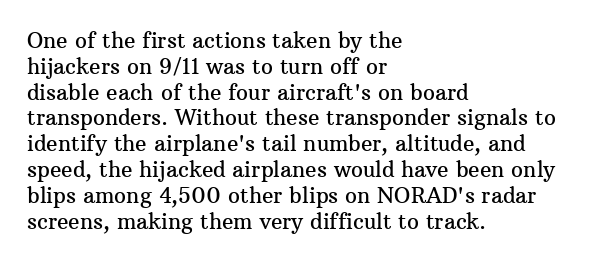
Q: Is the text italic (slanted)? A: No, it is upright.
Q: Is the text underlined? A: No.
Q: How is the paragraph aligned? A: Left-aligned.
Q: Is the spacing between letters normal or unusually wide? A: Normal.
